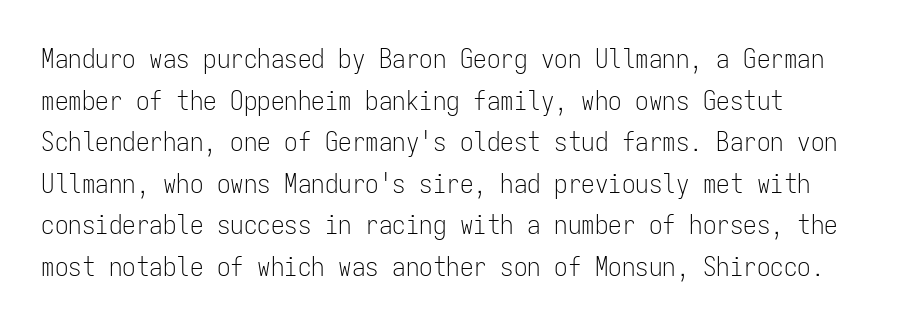
A clean baseline with only descenders dipping below it. In terms of leading, this rendering sits right in the middle. The horizontal fit of the characters is conventional and even. If you drew a line through each stem, it would be perfectly vertical.
